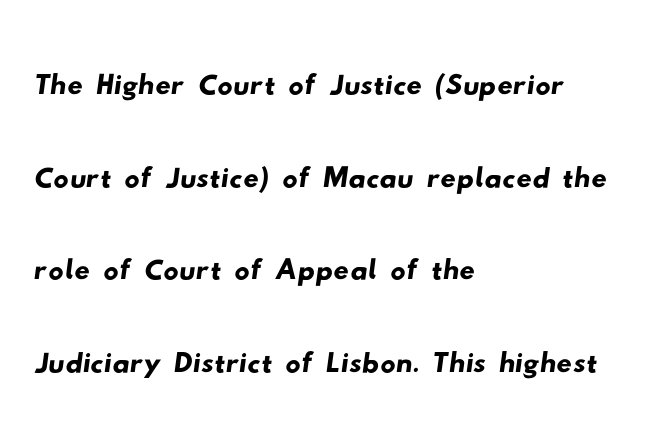
The image shows 76 px wide sans-serif type; set left-aligned, line spacing 1.22x, normal letter spacing, not underlined; low stroke contrast and a small x-height.
